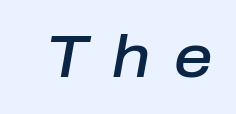
{"italic": "yes", "lean": "right", "slant_degrees": 10, "bold": "semi", "weight": "semibold", "width": "normal", "stroke_contrast": "low", "x_height": "medium", "monospaced": "no", "underline": "no", "letter_spacing": "wide", "letter_spacing_em": 0.39, "glyph_px": 60}
